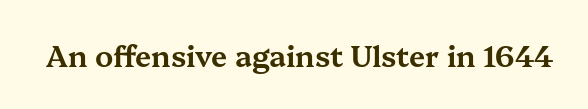
Q: Is the text italic (slanted)? A: No, it is upright.
Q: Is the typeface a serif or a sans-serif typeface? A: Serif.
Q: Is the text underlined? A: No.
Q: Is the spacing between letters normal or unusually wide? A: Normal.
Q: Width (condensed, normal, or wide)? A: Wide.
Q: Stroke contrast? A: Medium.
Q: x-height? A: Medium.
Q: Monospaced? A: No.
